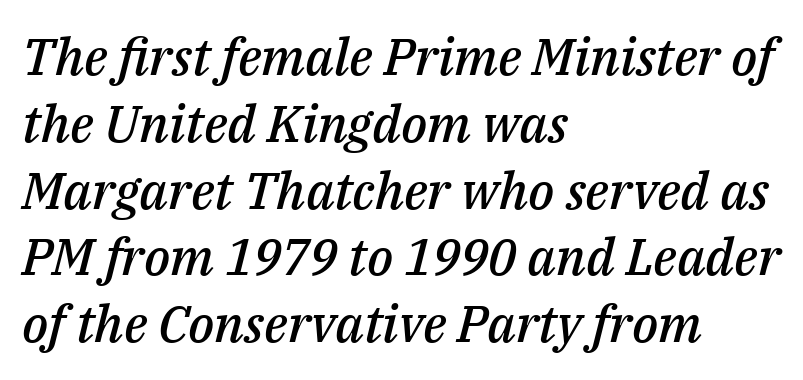
Varying glyph widths throughout — classic text-font behaviour. A typesetter would call this leading conventional body-copy spacing. Slightly chunky letters — semibold, I'd say, not full bold. Italic? Definitely — the glyphs are oblique. Short note: letters normally spaced. Layout note: lines flush left.
